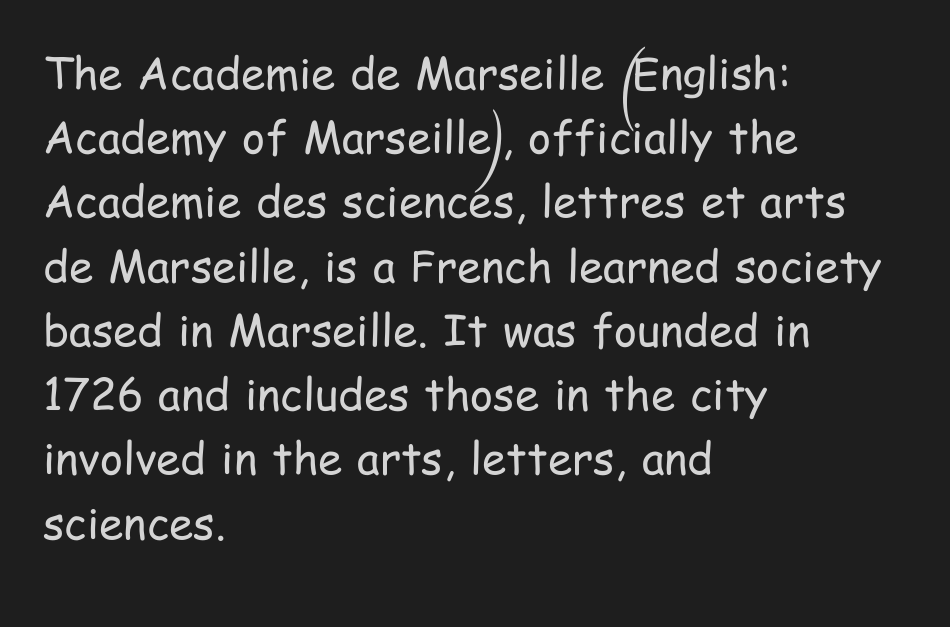
{"serif": "no", "italic": "no", "bold": "no", "weight": "regular", "width": "condensed", "stroke_contrast": "low", "x_height": "medium", "monospaced": "no", "underline": "no", "align": "left", "line_spacing": "normal", "line_spacing_ratio": 1.46, "letter_spacing": "normal", "letter_spacing_em": 0.0, "glyph_px": 44}
